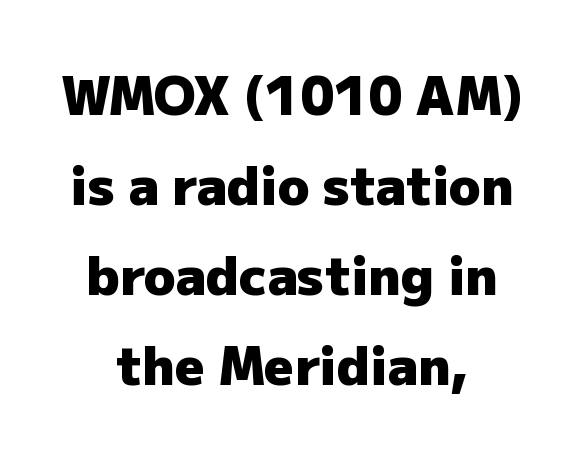
The image shows 52 px heavy sans-serif type, upright; set centered, line spacing 1.73x, normal letter spacing, not underlined; low stroke contrast and a medium x-height.
